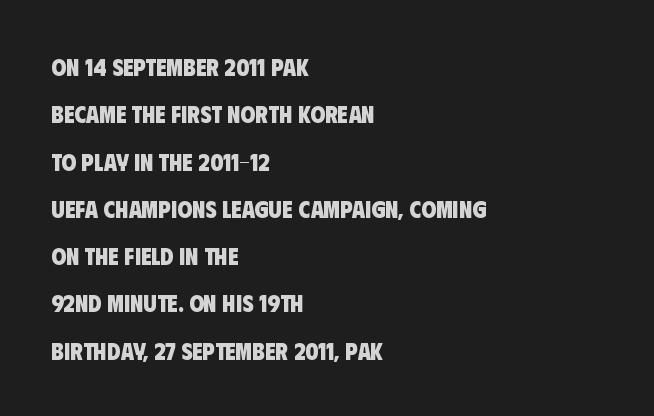
Q: Is the text bold? A: Yes.
Q: Is the text underlined? A: No.
Q: How is the paragraph aligned? A: Left-aligned.
Q: Is the spacing between letters normal or unusually wide? A: Normal.
Q: Is the spacing between lines tight, normal or loose? A: Loose.
